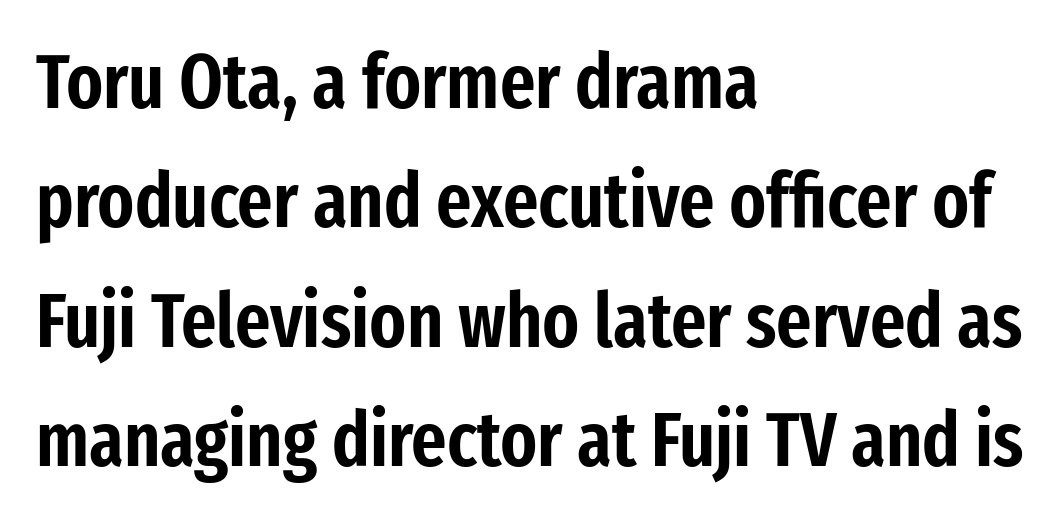
{"serif": "no", "italic": "no", "width": "condensed", "stroke_contrast": "low", "x_height": "medium", "monospaced": "no", "underline": "no", "align": "left", "line_spacing": "normal", "line_spacing_ratio": 1.57, "letter_spacing": "normal", "letter_spacing_em": 0.0, "glyph_px": 76}
